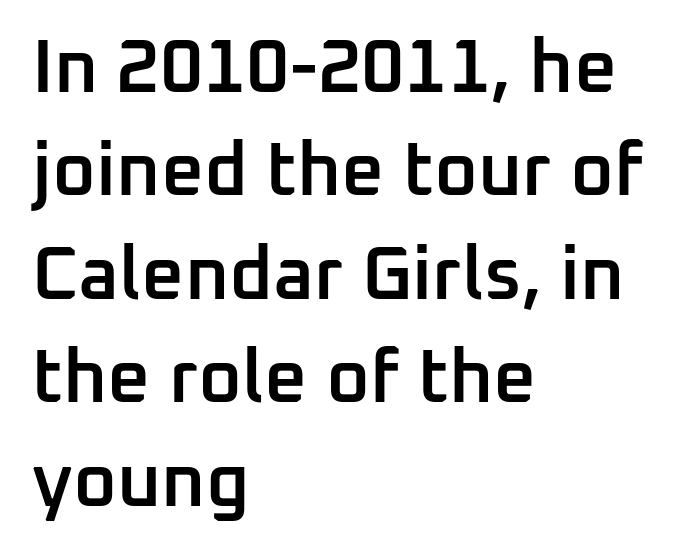
Q: Is the text bold? A: Semi-bold.
Q: Is the text italic (slanted)? A: No, it is upright.
Q: Is the typeface a serif or a sans-serif typeface? A: Sans-serif.
Q: Is the text underlined? A: No.
Q: How is the paragraph aligned? A: Left-aligned.
Q: Is the spacing between letters normal or unusually wide? A: Normal.
Q: Is the spacing between lines tight, normal or loose? A: Normal.
Q: Width (condensed, normal, or wide)? A: Normal.
Q: Stroke contrast? A: Low.
Q: x-height? A: Medium.
Q: Monospaced? A: No.
